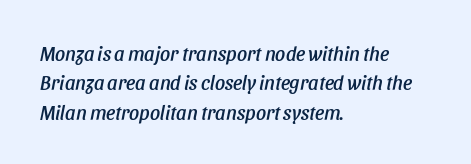
Q: Is the text italic (slanted)? A: Yes, it leans right by about 11 degrees.
Q: Is the text underlined? A: No.
Q: How is the paragraph aligned? A: Left-aligned.
Q: Is the spacing between letters normal or unusually wide? A: Normal.
Q: Is the spacing between lines tight, normal or loose? A: Normal.
